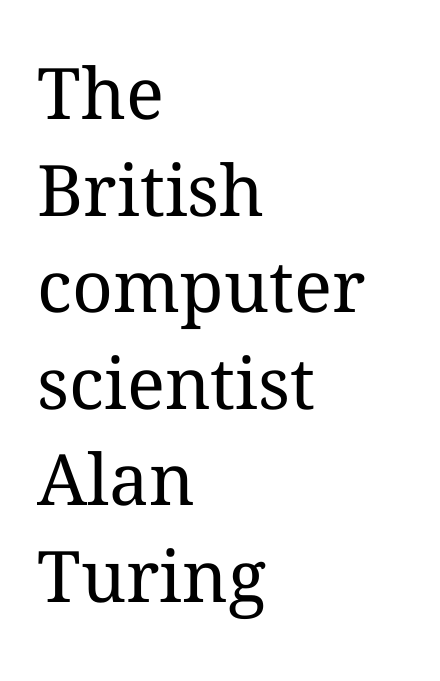
The lettering stays uniformly vertical, giving the passage a roman look. The text block is weighted toward the left margin, trailing off unevenly rightward. The letterforms sit shoulder to shoulder at normal distance. Horizontal bands of white between lines are of average thickness.
